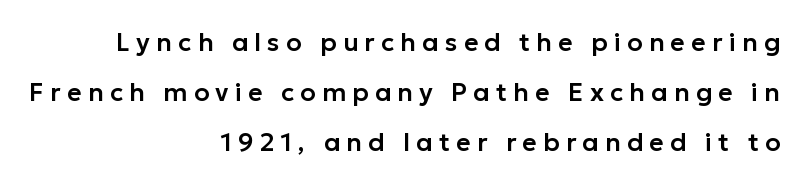
The image shows 25 px text type, upright; set right-aligned, loose line spacing (2.0x), unusually wide letter spacing (+0.25 em), not underlined.
